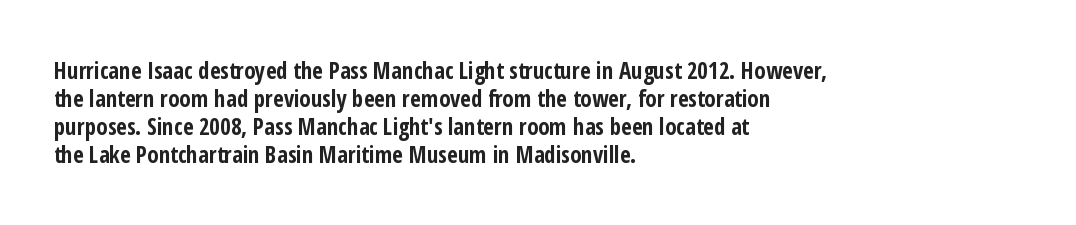
The image shows 23 px bold type, upright; set left-aligned, line spacing 1.22x, normal letter spacing, not underlined.
